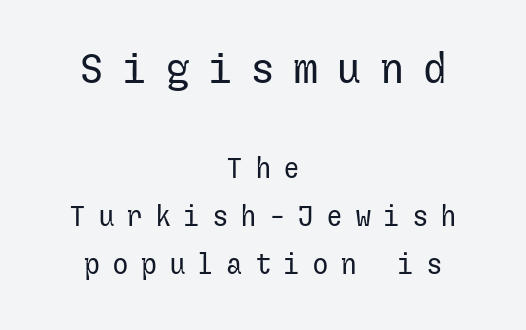
It's the straight-up-and-down kind of type. The strokes carry an ordinary text weight at most. Look at the bottom of the vertical strokes: they stop flat, with no serifs. Reading top to bottom, the characters get smaller at the block break. The gaps between neighbouring characters are conspicuously large. The compositor balanced each line on the midline.
